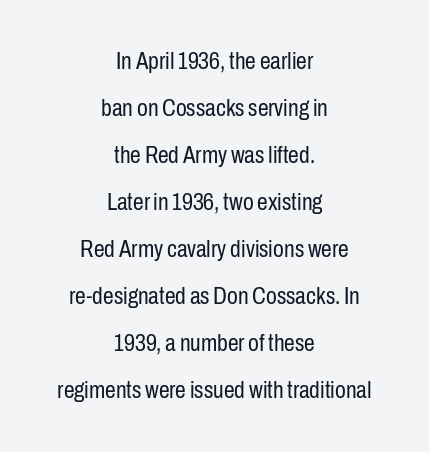
{"italic": "no", "bold": "no", "underline": "no", "align": "center", "line_spacing": "loose", "line_spacing_ratio": 1.96, "letter_spacing": "normal", "letter_spacing_em": 0.0, "glyph_px": 24}
